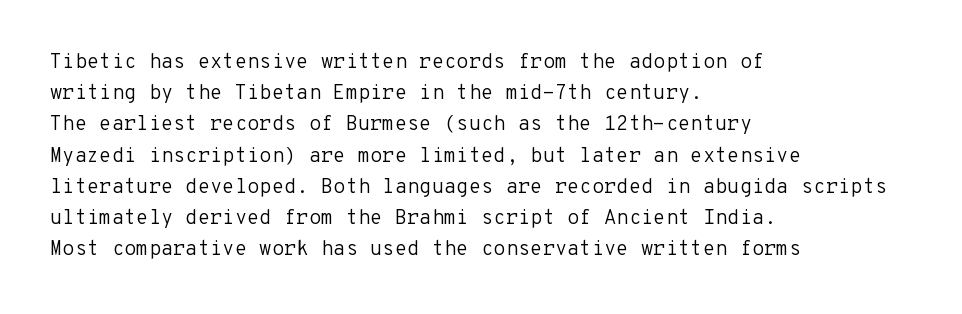
Q: Is the text bold? A: No.
Q: Is the text italic (slanted)? A: No, it is upright.
Q: Is the text underlined? A: No.
Q: How is the paragraph aligned? A: Left-aligned.
Q: Is the spacing between letters normal or unusually wide? A: Normal.
Q: Is the spacing between lines tight, normal or loose? A: Normal.
